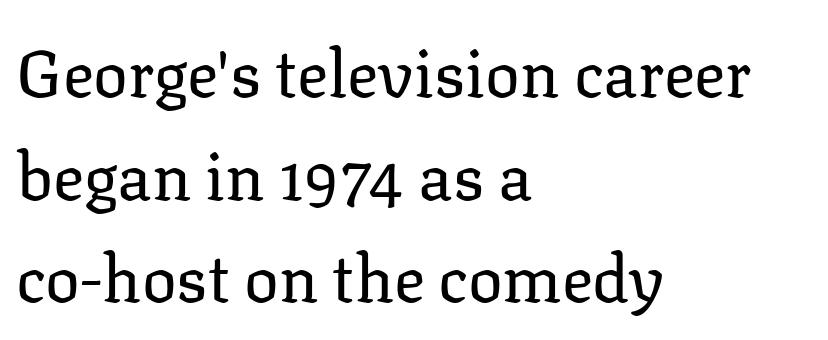
Q: Is the text bold? A: No.
Q: Is the text italic (slanted)? A: No, it is upright.
Q: Is the typeface a serif or a sans-serif typeface? A: Serif.
Q: Is the text underlined? A: No.
Q: How is the paragraph aligned? A: Left-aligned.
Q: Is the spacing between letters normal or unusually wide? A: Normal.
Q: Is the spacing between lines tight, normal or loose? A: Normal.
Q: Width (condensed, normal, or wide)? A: Normal.
Q: Stroke contrast? A: Low.
Q: x-height? A: Medium.
Q: Monospaced? A: No.
